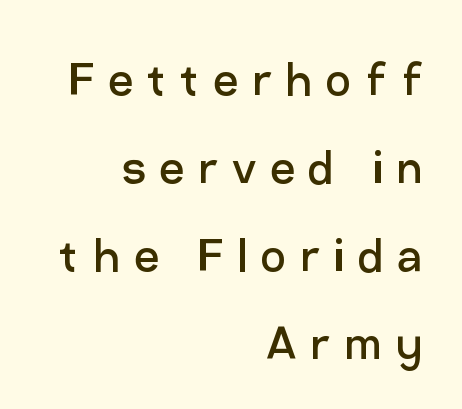
{"serif": "no", "italic": "no", "bold": "no", "weight": "regular", "width": "normal", "stroke_contrast": "low", "x_height": "medium", "monospaced": "no", "underline": "no", "align": "right", "line_spacing": "normal", "line_spacing_ratio": 1.6, "letter_spacing": "wide", "letter_spacing_em": 0.25, "glyph_px": 55}
